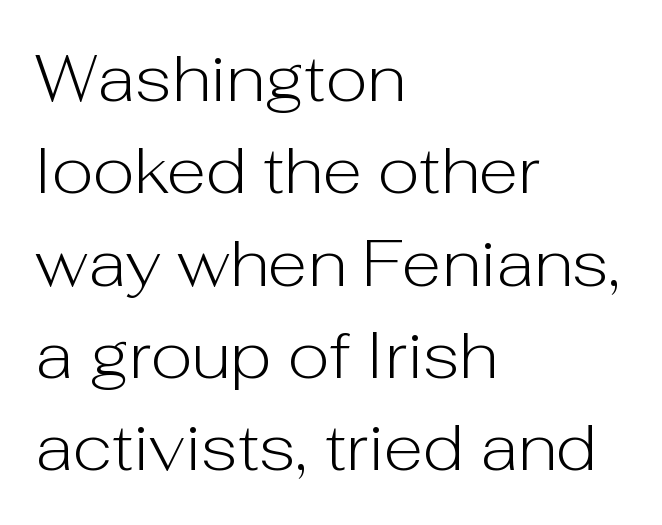
The image shows 65 px light sans-serif type, upright; set left-aligned, normal line spacing (1.42x), normal letter spacing, not underlined; low stroke contrast and a medium x-height.
